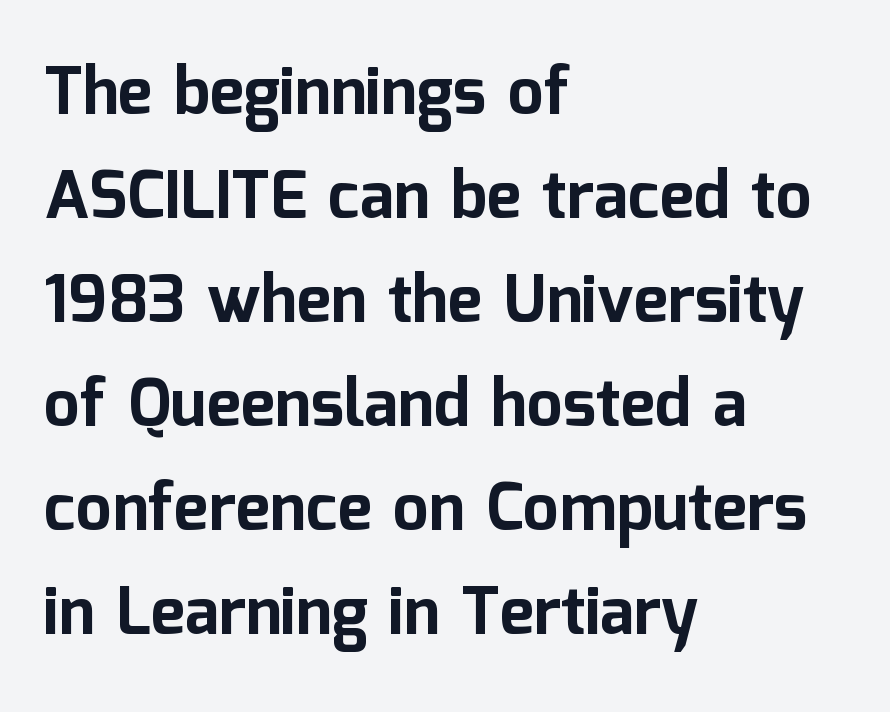
The image shows 65 px bold sans-serif type, upright; set left-aligned, normal line spacing (1.6x), normal letter spacing, not underlined; low stroke contrast and a medium x-height.
